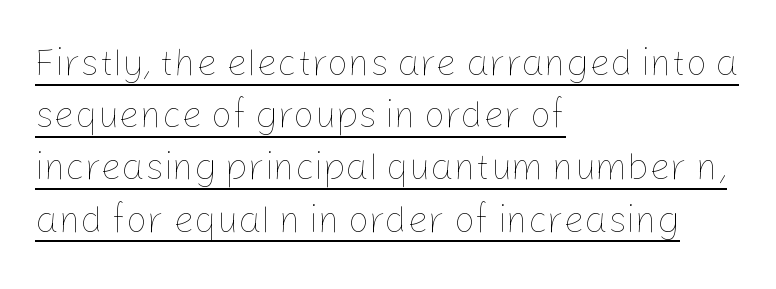
Vertical strokes here are truly vertical. Horizontally, the lines are justified to the leading edge only. Vertical stems look standard width or narrower in stroke. Leading matches the norm, producing a regular column. Notice how a bar underscores the lettering throughout.
